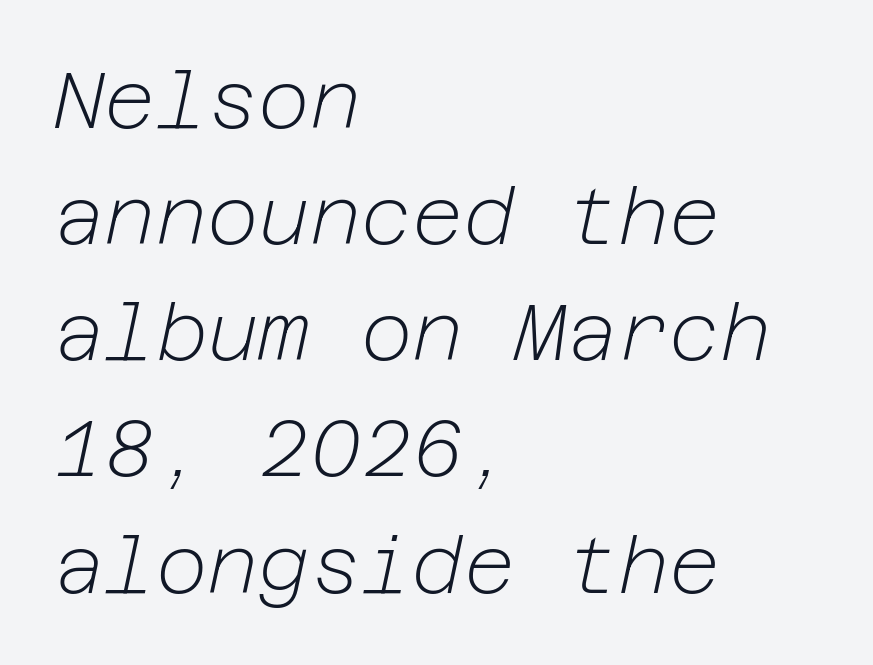
The image shows 79 px light type, italic (leaning right); set left-aligned, normal line spacing (1.47x), normal letter spacing, not underlined; low stroke contrast and a medium x-height.
